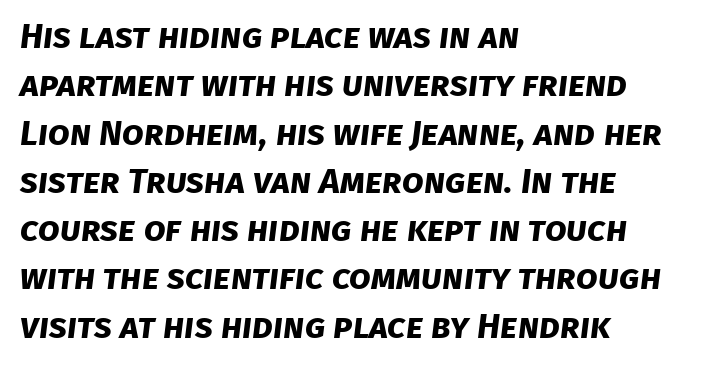
Q: Is the text bold? A: Yes.
Q: Is the typeface a serif or a sans-serif typeface? A: Sans-serif.
Q: Is the text underlined? A: No.
Q: How is the paragraph aligned? A: Left-aligned.
Q: Is the spacing between letters normal or unusually wide? A: Normal.
Q: Is the spacing between lines tight, normal or loose? A: Normal.
Q: Width (condensed, normal, or wide)? A: Normal.
Q: Stroke contrast? A: Low.
Q: x-height? A: Large.
Q: Monospaced? A: No.
